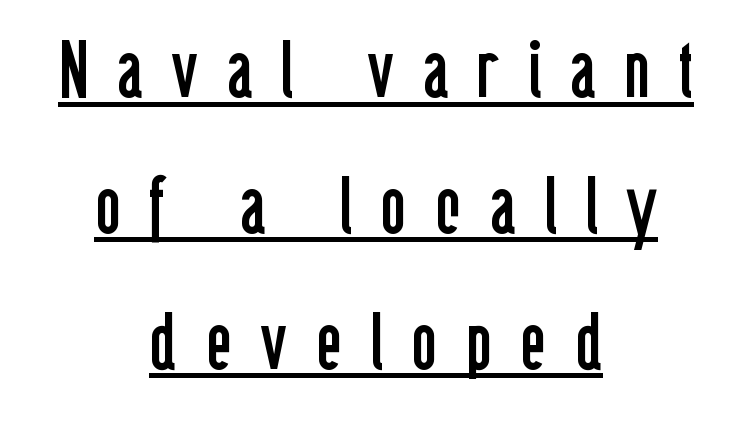
The image shows 79 px regular-weight, condensed sans-serif type, upright; set centered, line spacing 1.72x, unusually wide letter spacing (+0.36 em), underlined; low stroke contrast and a medium x-height.
